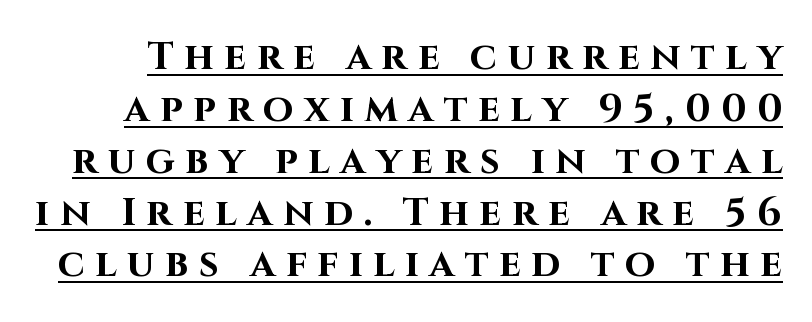
The image shows 39 px bold sans-serif type, upright; set normal line spacing (1.33x), unusually wide letter spacing (+0.27 em), underlined; high stroke contrast and a large x-height.
